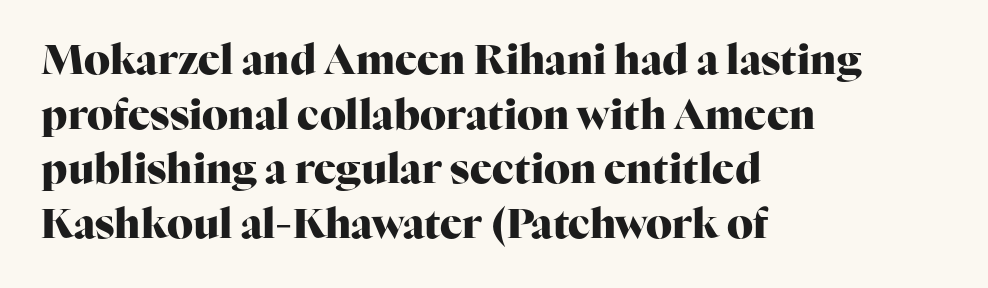
Q: Is the text bold? A: Yes.
Q: Is the text italic (slanted)? A: No, it is upright.
Q: Is the typeface a serif or a sans-serif typeface? A: Serif.
Q: Is the text underlined? A: No.
Q: How is the paragraph aligned? A: Left-aligned.
Q: Is the spacing between letters normal or unusually wide? A: Normal.
Q: Is the spacing between lines tight, normal or loose? A: Normal.
Q: Width (condensed, normal, or wide)? A: Normal.
Q: Stroke contrast? A: High.
Q: x-height? A: Medium.
Q: Monospaced? A: No.
